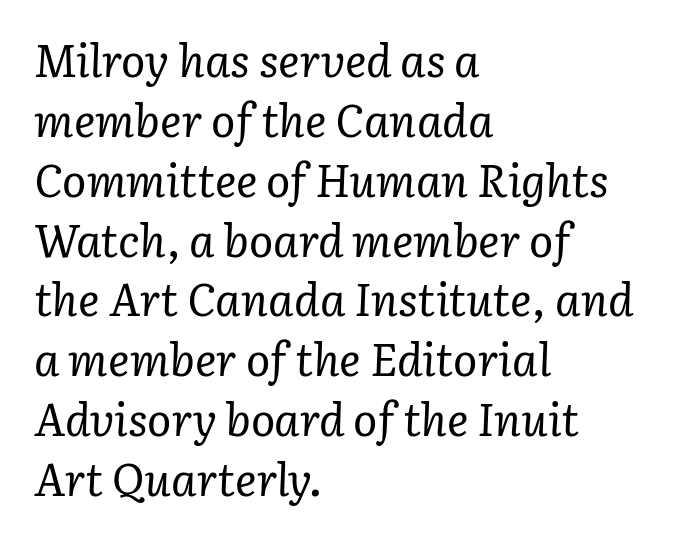
The image shows 45 px regular-weight serif type, italic (leaning right); set left-aligned, normal line spacing (1.33x), normal letter spacing, not underlined; low stroke contrast and a medium x-height.
